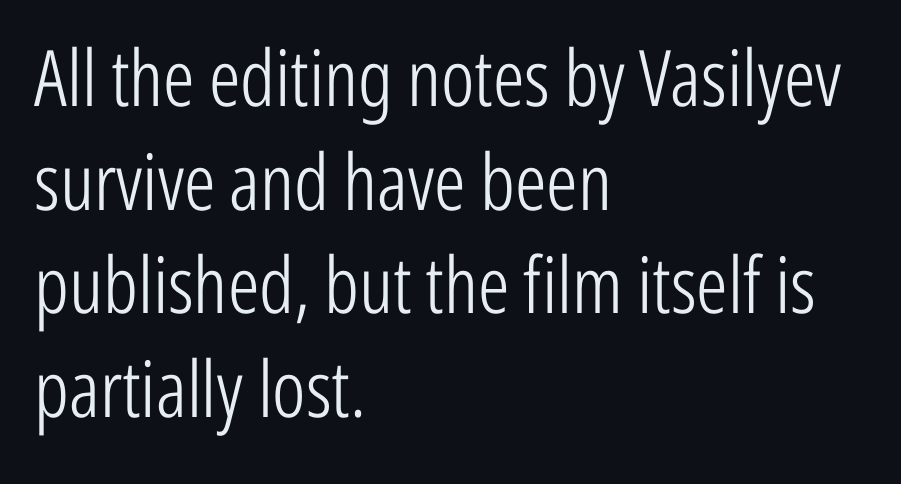
The image shows 78 px light, condensed sans-serif type, upright; set left-aligned, normal line spacing (1.33x), normal letter spacing, not underlined; low stroke contrast and a medium x-height.
